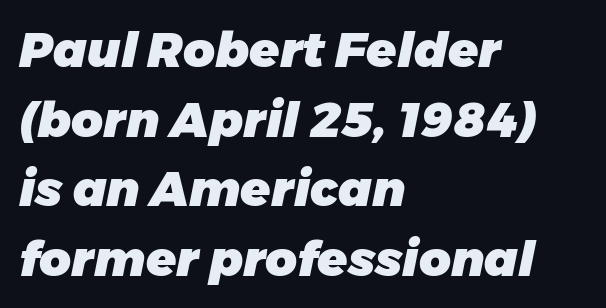
The image shows 49 px heavy type, italic (leaning right); set left-aligned, normal line spacing (1.42x), normal letter spacing, not underlined; low stroke contrast and a medium x-height.
